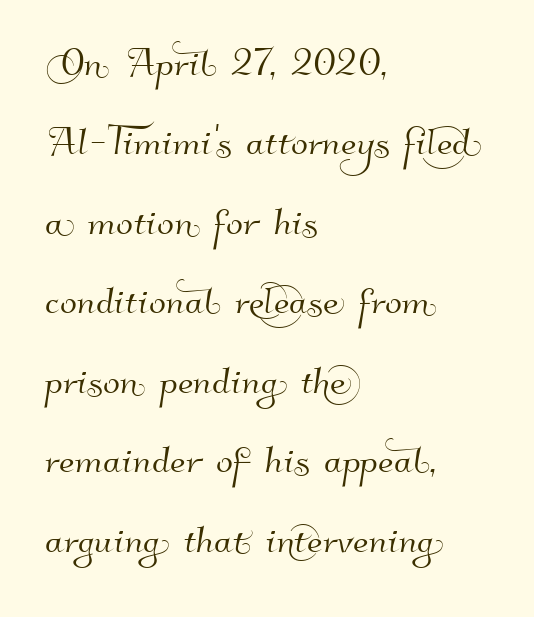
Words float on clear page, feet unadorned. The letters carry no serifs — their stems end cleanly without finishing strokes. The designer left line spacing at the default. Tracking here is standard; glyphs follow each other at the usual distance.
